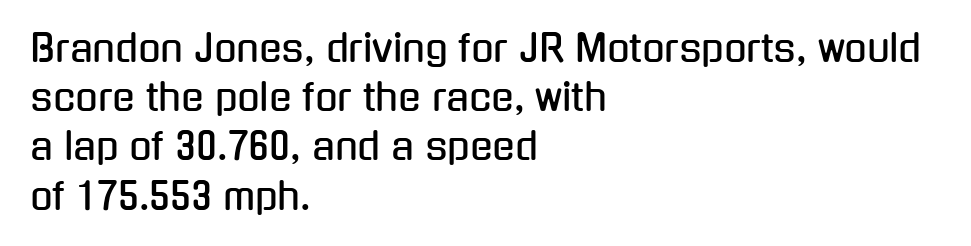
{"serif": "no", "italic": "no", "width": "condensed", "stroke_contrast": "low", "x_height": "medium", "monospaced": "no", "underline": "no", "align": "left", "line_spacing": "normal", "line_spacing_ratio": 1.33, "letter_spacing": "normal", "letter_spacing_em": 0.0, "glyph_px": 37}
